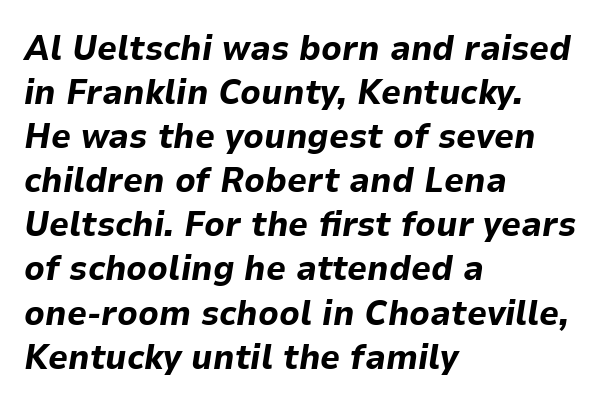
{"italic": "yes", "lean": "right", "slant_degrees": 9, "bold": "yes", "weight": "bold", "width": "normal", "stroke_contrast": "low", "x_height": "medium", "monospaced": "no", "underline": "no", "align": "left", "line_spacing": "normal", "line_spacing_ratio": 1.26, "letter_spacing": "normal", "letter_spacing_em": 0.0, "glyph_px": 35}
